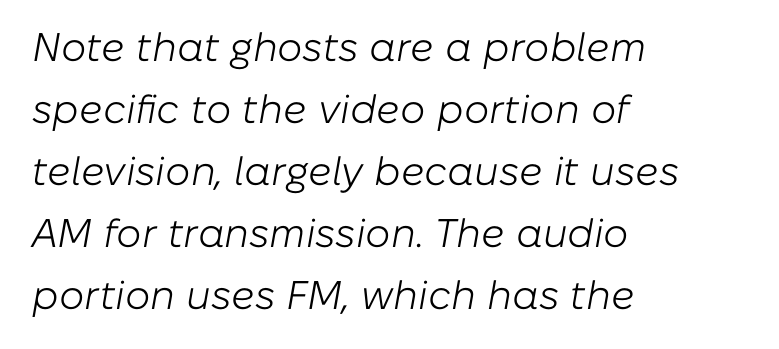
Q: Is the text bold? A: No.
Q: Is the text italic (slanted)? A: Yes, it leans right by about 10 degrees.
Q: Is the text underlined? A: No.
Q: How is the paragraph aligned? A: Left-aligned.
Q: Is the spacing between letters normal or unusually wide? A: Normal.
Q: Is the spacing between lines tight, normal or loose? A: Normal.
Q: Width (condensed, normal, or wide)? A: Normal.
Q: Stroke contrast? A: Low.
Q: x-height? A: Medium.
Q: Monospaced? A: No.
